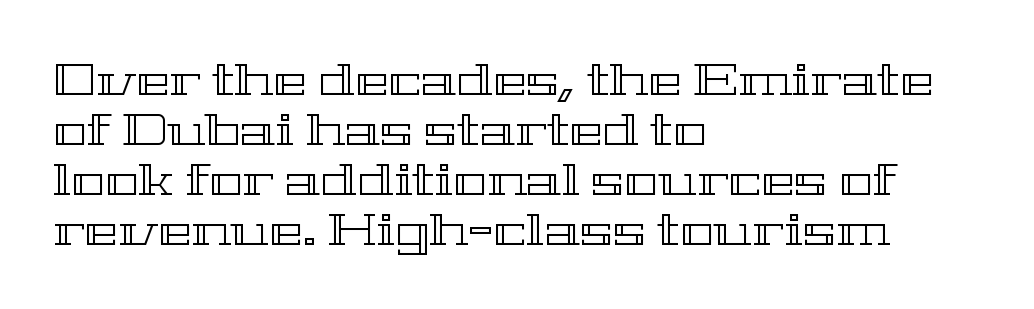
Q: Is the text italic (slanted)? A: No, it is upright.
Q: Is the text underlined? A: No.
Q: How is the paragraph aligned? A: Left-aligned.
Q: Is the spacing between letters normal or unusually wide? A: Normal.
Q: Is the spacing between lines tight, normal or loose? A: Tight.
Q: Width (condensed, normal, or wide)? A: Wide.
Q: x-height? A: Medium.
Q: Monospaced? A: No.
